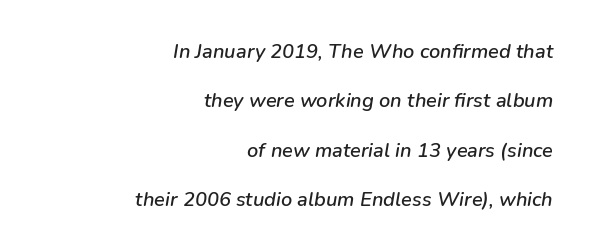
{"italic": "yes", "lean": "right", "slant_degrees": 9, "underline": "no", "align": "right", "line_spacing": "loose", "line_spacing_ratio": 2.47, "letter_spacing": "normal", "letter_spacing_em": 0.0, "glyph_px": 20}
